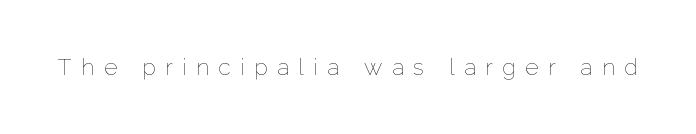
Q: Is the text bold? A: No.
Q: Is the text italic (slanted)? A: No, it is upright.
Q: Is the text underlined? A: No.
Q: Is the spacing between letters normal or unusually wide? A: Unusually wide.
